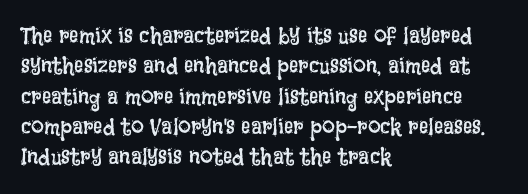
Q: Is the text bold? A: No.
Q: Is the text italic (slanted)? A: No, it is upright.
Q: Is the text underlined? A: No.
Q: How is the paragraph aligned? A: Left-aligned.
Q: Is the spacing between letters normal or unusually wide? A: Normal.
Q: Is the spacing between lines tight, normal or loose? A: Normal.
